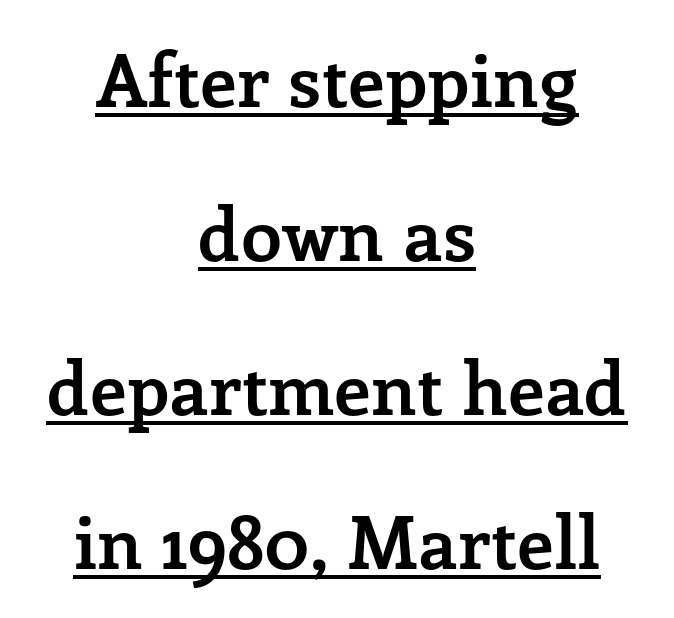
The image shows 73 px semibold serif type, upright; set centered, loose line spacing (2.11x), normal letter spacing, underlined; low stroke contrast and a medium x-height.
